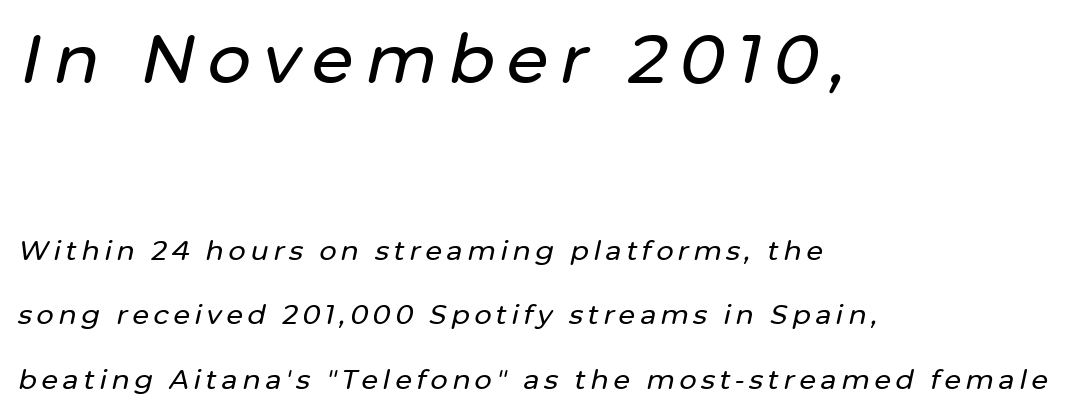
The image shows 68 px text type, italic (leaning right); set left-aligned, loose line spacing (2.38x), not underlined; the first (top) block is 2.52x larger; low stroke contrast and a medium x-height.
